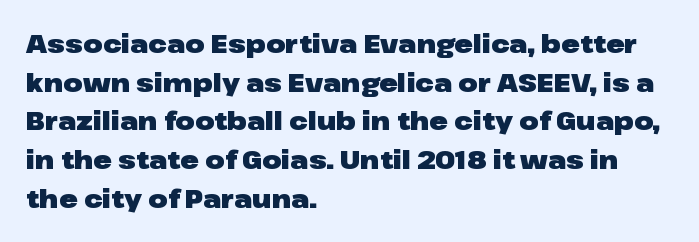
The image shows 25 px bold type, upright; set left-aligned, normal line spacing (1.55x), normal letter spacing, not underlined.
